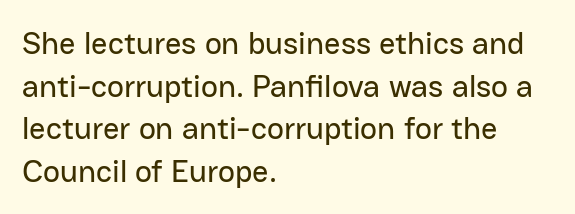
The image shows 32 px sans-serif type, upright; set left-aligned, normal line spacing (1.33x), normal letter spacing, not underlined; low stroke contrast and a medium x-height.
